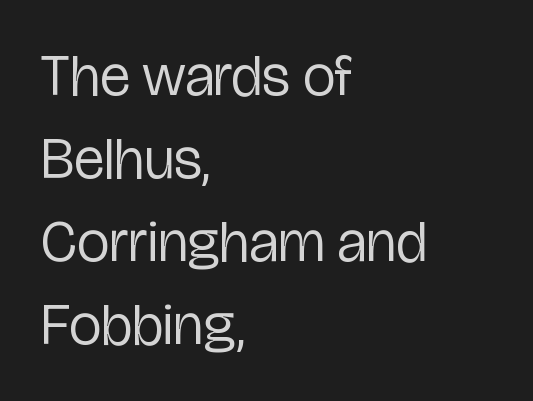
{"serif": "no", "italic": "no", "bold": "no", "weight": "regular", "width": "condensed", "stroke_contrast": "low", "x_height": "medium", "monospaced": "no", "underline": "no", "align": "left", "line_spacing": "normal", "line_spacing_ratio": 1.43, "letter_spacing": "normal", "letter_spacing_em": 0.0, "glyph_px": 58}
